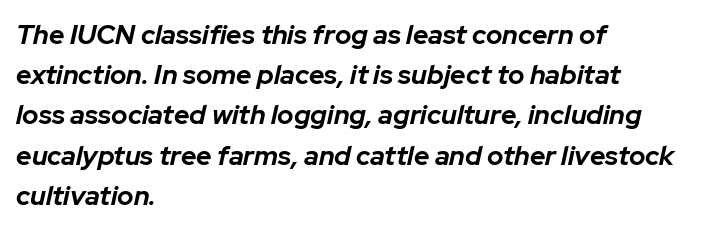
Q: Is the text bold? A: Yes.
Q: Is the text italic (slanted)? A: Yes, it leans right by about 12 degrees.
Q: Is the text underlined? A: No.
Q: How is the paragraph aligned? A: Left-aligned.
Q: Is the spacing between letters normal or unusually wide? A: Normal.
Q: Is the spacing between lines tight, normal or loose? A: Normal.
